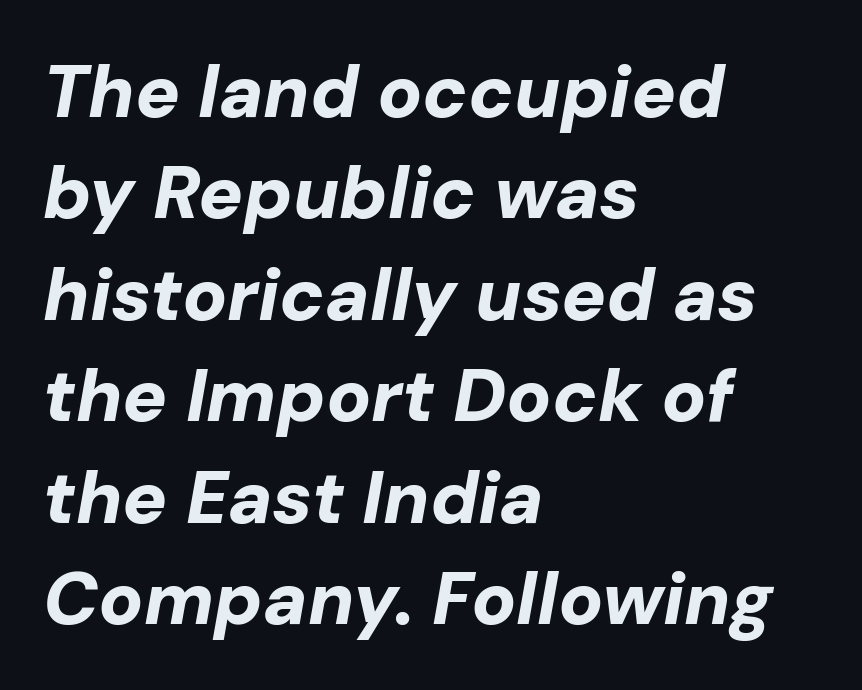
The image shows 74 px bold type, italic (leaning right); set left-aligned, normal line spacing (1.37x), normal letter spacing, not underlined; low stroke contrast and a medium x-height.
